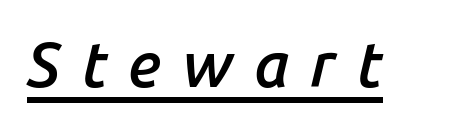
These lines are rendered in a variable-pitch font. These lines have a slow, spaced-out rhythm from letter to letter. This is underlined copy, the kind a proofreader might mark for attention. Stroke thickness is moderately raised; the sample reads as semibold. This is oblique type, the kind used for emphasis or titles.
